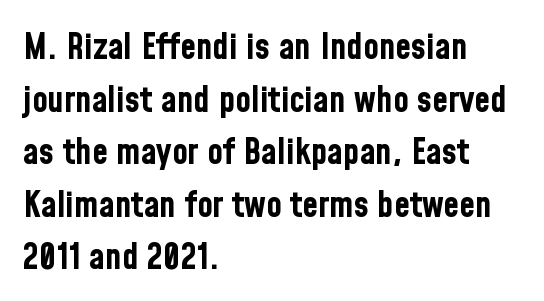
{"serif": "no", "italic": "no", "bold": "yes", "weight": "bold", "width": "condensed", "stroke_contrast": "low", "x_height": "medium", "monospaced": "no", "underline": "no", "align": "left", "line_spacing": "normal", "line_spacing_ratio": 1.46, "letter_spacing": "normal", "letter_spacing_em": 0.0, "glyph_px": 36}
